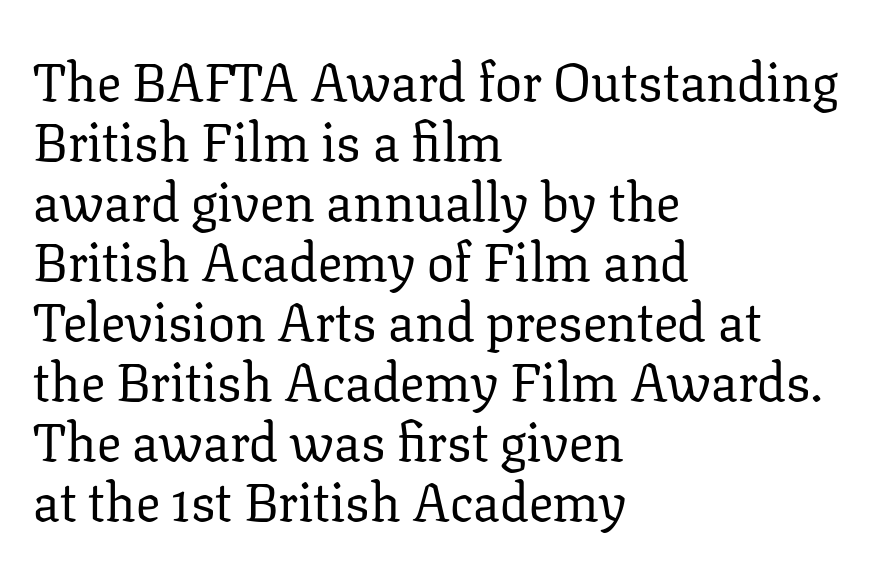
The letters stand straight up with perfectly vertical stems. You could call the tracking neutral — neither tight nor loose. Underlining? Definitely not there. Regarding leading, the lines here are crowded together. The font sits on the lighter half of the weight spectrum, regular included.
